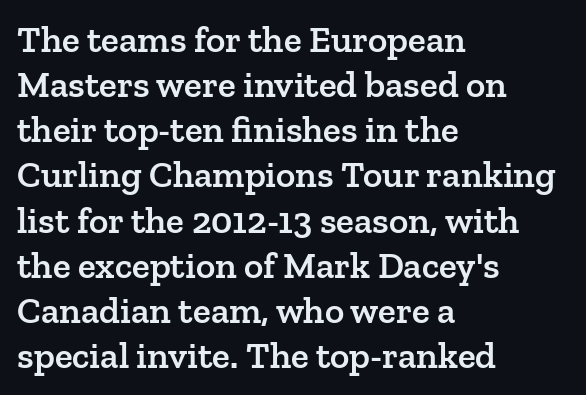
Slightly chunky letters — semibold, I'd say, not full bold. Quick note: not italic, upright. Check under the words: just untouched page. The face used here is seriffed, in the tradition of book romans. These lines keep a tight, regular rhythm from letter to letter. Is this a fixed-width face? No — the glyphs have proportional, varying widths.
